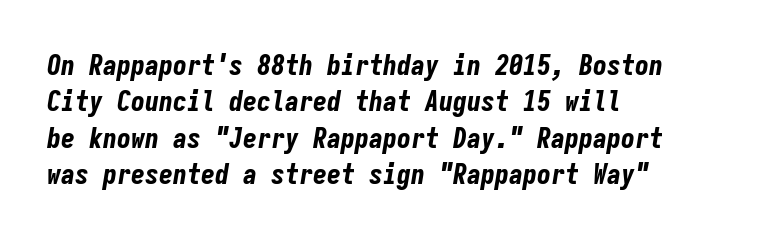
The image shows 28 px bold, condensed type, italic (leaning right), monospaced; set left-aligned, normal line spacing (1.3x), normal letter spacing, not underlined; low stroke contrast and a medium x-height.
